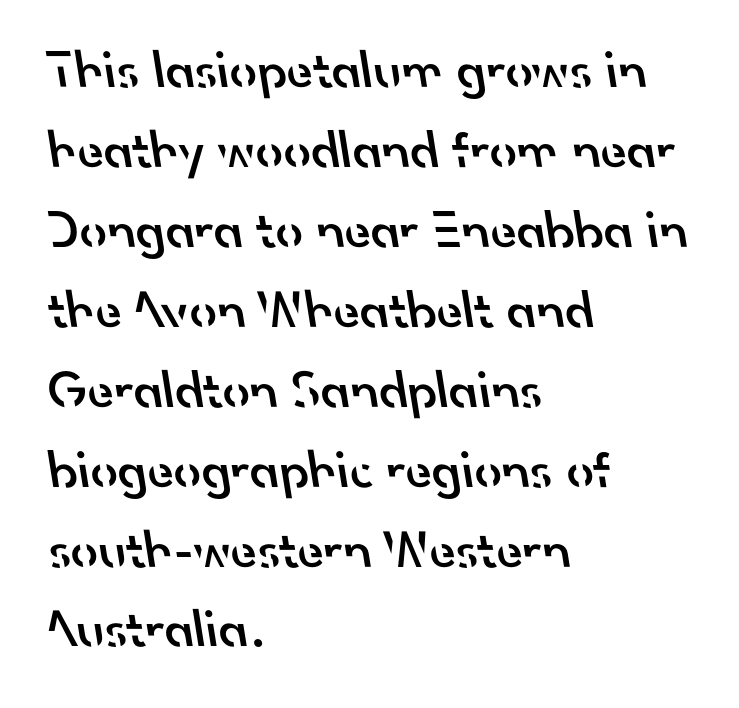
In terms of leading, this rendering sits right in the middle. These lines keep a tight, regular rhythm from letter to letter. Clear beneath every line of the passage. Horizontally, the lines are justified to the leading edge only. The typeface chosen for these lines omits serifs. Caption: semibold face, moderately heavy strokes.
